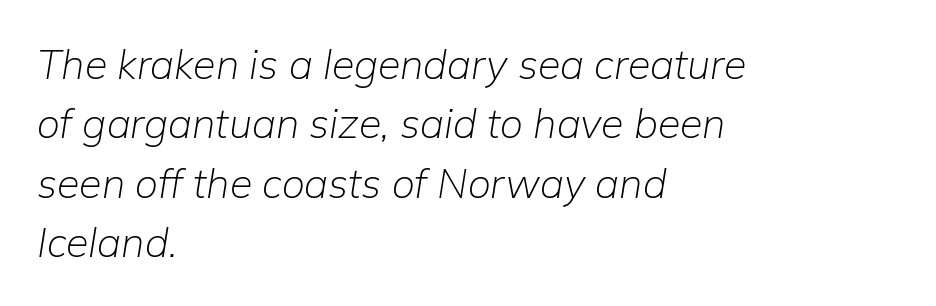
The block of text has a typical density, with ordinary space between rows. Every row of glyphs begins at an identical x-position on the left. Characters are canted at an angle relative to the baseline's perpendicular. Lines of text with bare space underneath. Spacing verdict: proportional, widths tailored to each character. The line texture is even and compact thanks to regular tracking.
